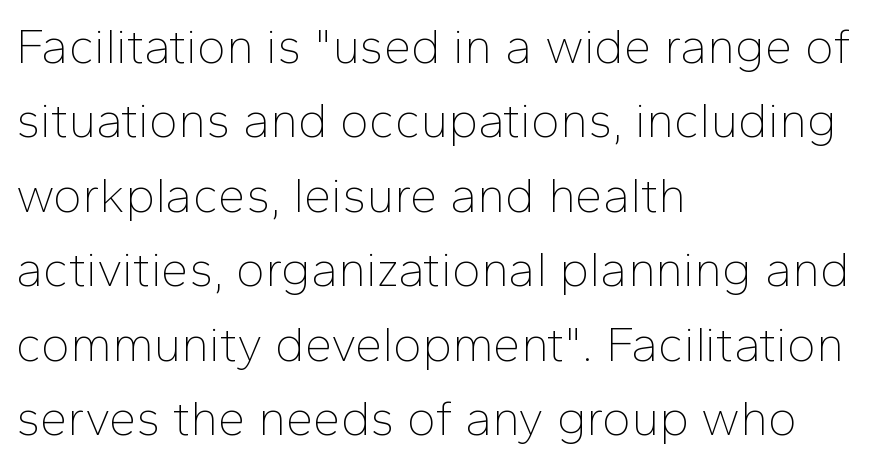
The image shows 49 px thin sans-serif type, upright; set left-aligned, normal line spacing (1.52x), normal letter spacing, not underlined; low stroke contrast and a medium x-height.
